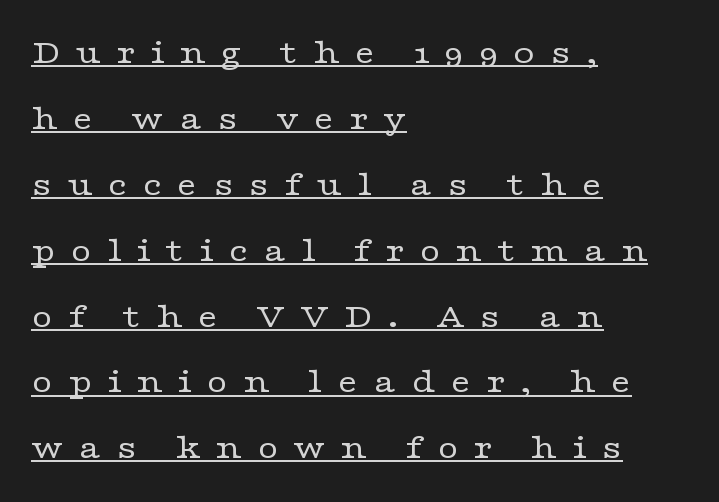
Is this a fixed-width face? No — the glyphs have proportional, varying widths. These lines were composed using upright roman letters. The letters are spread apart with noticeably loose tracking. Heft: none added — not bold. Every row of glyphs begins at an identical x-position on the left. A continuous stroke trails under the words, as in a hyperlink.
